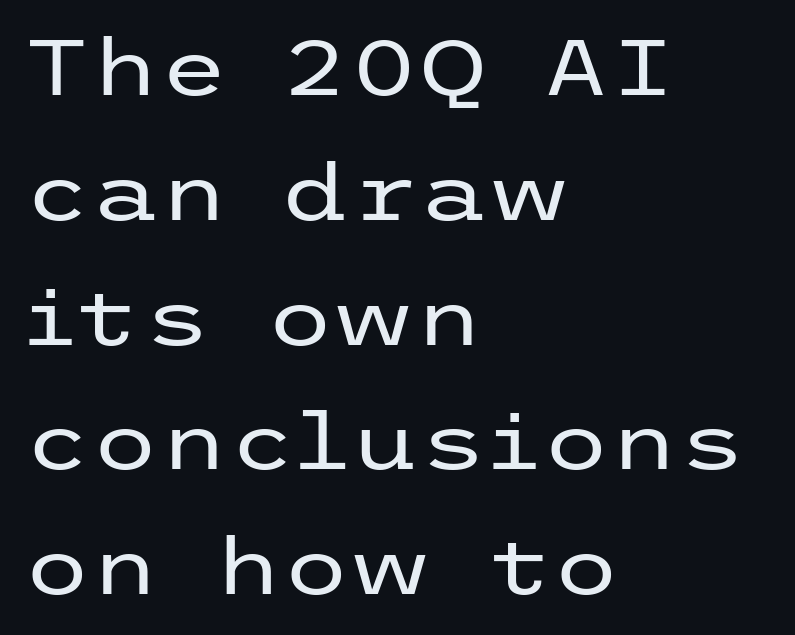
The image shows 78 px regular-weight, wide sans-serif type, upright; set left-aligned, normal line spacing (1.6x), normal letter spacing, not underlined; low stroke contrast and a medium x-height.
